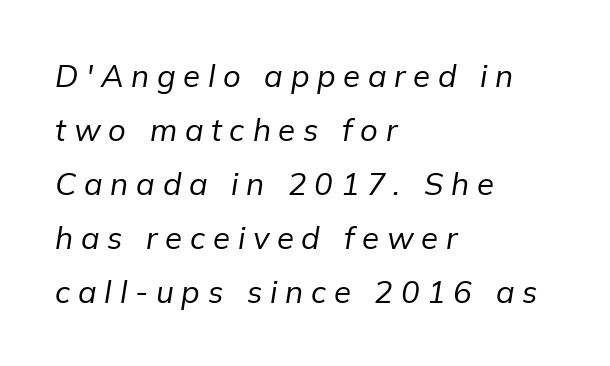
The image shows 31 px regular-weight type, italic (leaning right); set left-aligned, line spacing 1.74x, unusually wide letter spacing (+0.25 em), not underlined; low stroke contrast and a medium x-height.
